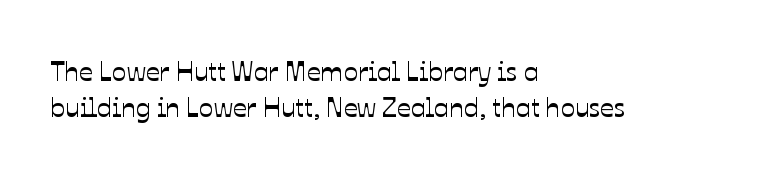
Line spacing here is normal. In terms of posture, this sample is upright. A bare baseline throughout the passage. Does the copy run flush right? No — it runs flush left. You could call the tracking neutral — neither tight nor loose.
